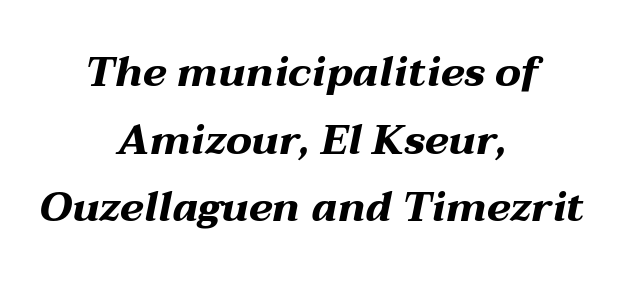
The image shows 41 px bold, wide type, italic (leaning right); set centered, normal line spacing (1.65x), normal letter spacing, not underlined; medium stroke contrast and a medium x-height.
